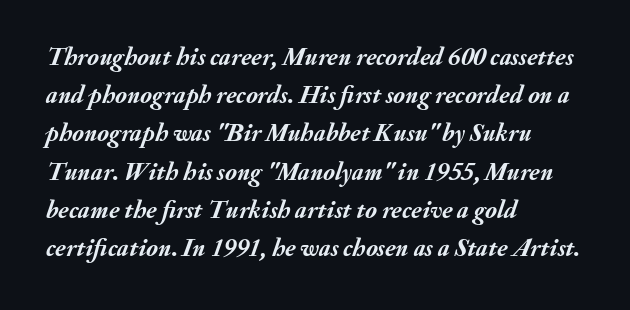
Observe the ordinary spacing: letters are neighbours, not strangers. Does the weight exceed regular? Yes, all the way to bold. The lettering tilts uniformly, giving the passage an italic look. Honestly, there is no underline to notice here at all. This block has exactly the height ordinary leading produces. Layout note: lines flush left.
